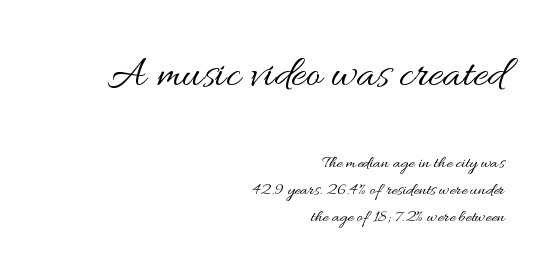
Bare-footed words on every line. Regular leading. The horizontal fit of the characters is conventional and even. The passage shown is not bold in any degree. Line endings align vertically; line beginnings do not.
